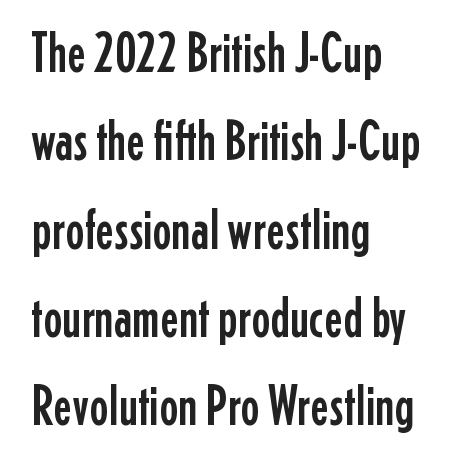
The image shows 57 px condensed sans-serif type, upright; set left-aligned, normal line spacing (1.55x), normal letter spacing, not underlined; low stroke contrast and a medium x-height.
